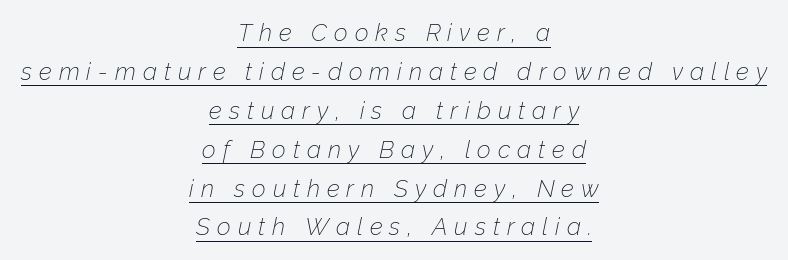
Q: Is the text bold? A: No.
Q: Is the text italic (slanted)? A: Yes, it leans right by about 12 degrees.
Q: Is the text underlined? A: Yes.
Q: How is the paragraph aligned? A: Centered.
Q: Is the spacing between letters normal or unusually wide? A: Unusually wide.
Q: Is the spacing between lines tight, normal or loose? A: Normal.
